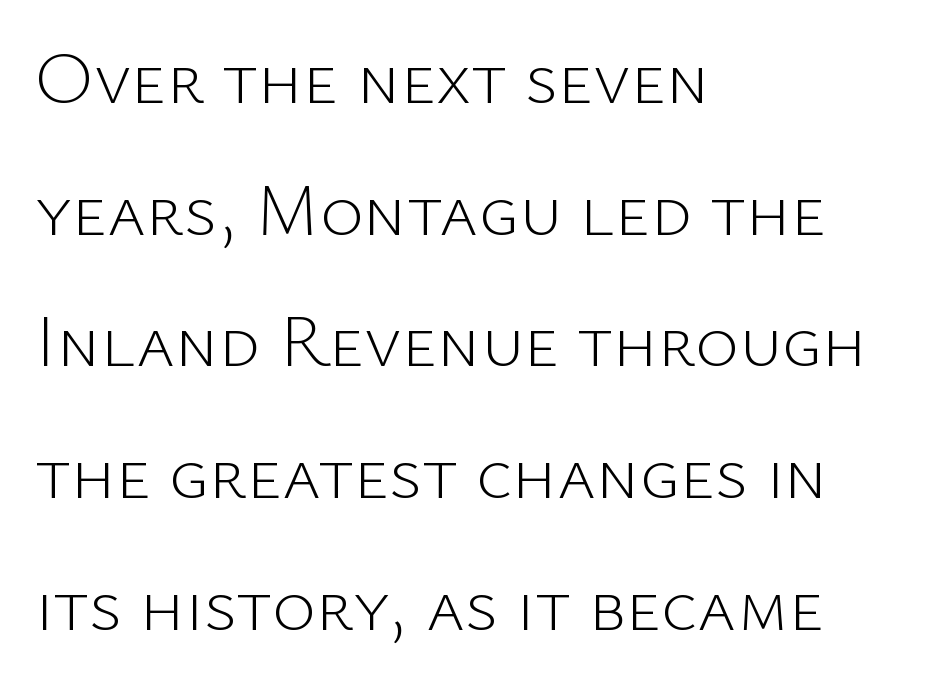
Nope, not italic — everything's standing straight. The letterforms sit at book weight or below. A bare baseline throughout the passage. Does extra space separate the letters? No, they use regular spacing. The rendering shows plain stroke endings on the letterforms — a sans-serif design.
